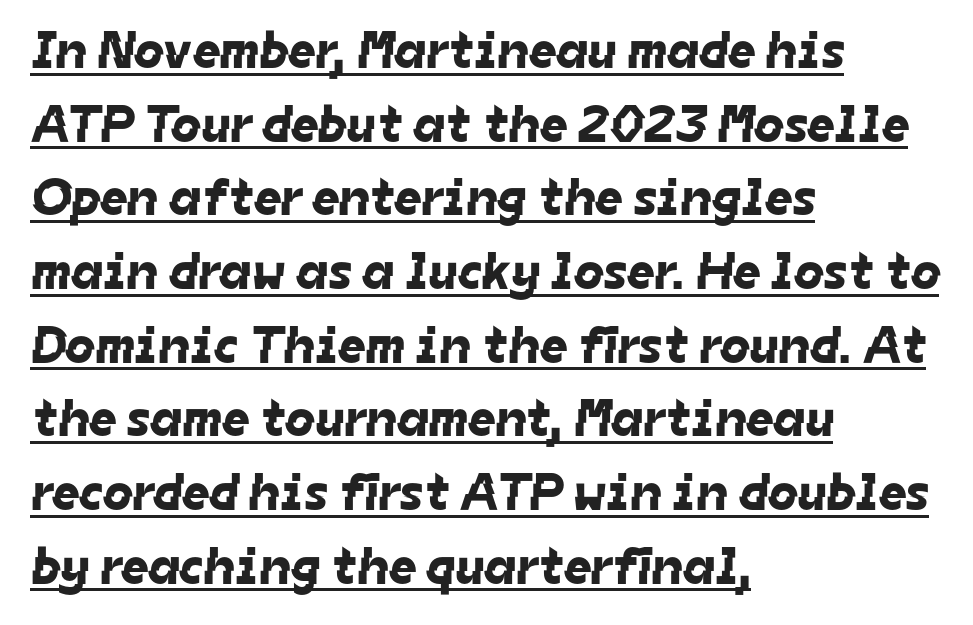
Quick note: underline on. Students, observe: this is what conventionally led text looks like. A typesetter would call this zero additional tracking. The letters carry no serifs — their stems end cleanly without finishing strokes. The face used here is proportionally spaced, like ordinary book or web type.
